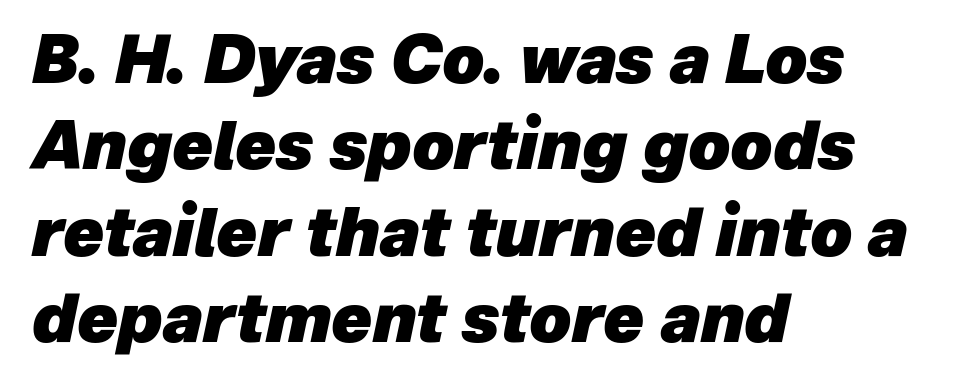
Caption: standard tracking, unaltered. Interline gaps are of average width in this sample. Do the characters align in a grid? No, the font is proportional. Heavy-handed strokes throughout: this text is bold. Does the lettering tilt? It does — this is italic.
